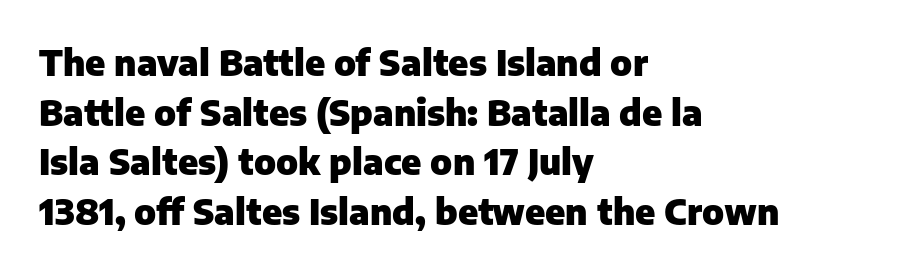
Q: Is the text bold? A: Yes.
Q: Is the text italic (slanted)? A: No, it is upright.
Q: Is the typeface a serif or a sans-serif typeface? A: Sans-serif.
Q: Is the text underlined? A: No.
Q: How is the paragraph aligned? A: Left-aligned.
Q: Is the spacing between letters normal or unusually wide? A: Normal.
Q: Is the spacing between lines tight, normal or loose? A: Normal.
Q: Width (condensed, normal, or wide)? A: Normal.
Q: Stroke contrast? A: Low.
Q: x-height? A: Medium.
Q: Monospaced? A: No.
